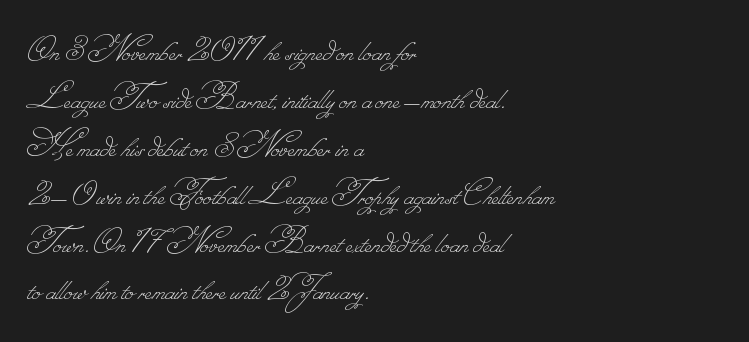
Q: Is the text bold? A: No.
Q: Is the text underlined? A: No.
Q: How is the paragraph aligned? A: Left-aligned.
Q: Is the spacing between letters normal or unusually wide? A: Normal.
Q: Is the spacing between lines tight, normal or loose? A: Normal.
Q: Width (condensed, normal, or wide)? A: Normal.
Q: Stroke contrast? A: Low.
Q: Monospaced? A: No.
